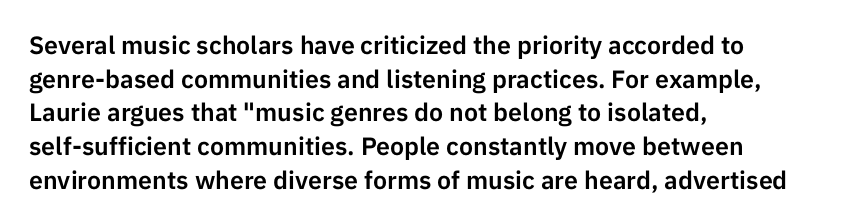
{"italic": "no", "underline": "no", "align": "left", "line_spacing": "normal", "line_spacing_ratio": 1.35, "letter_spacing": "normal", "letter_spacing_em": 0.0, "glyph_px": 25}
